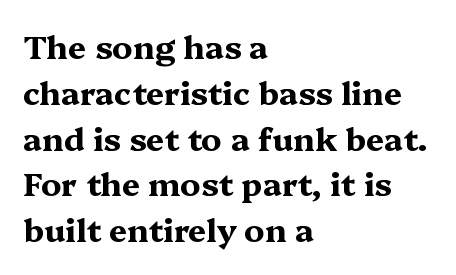
The space directly below the letters is spotless. Typographically, this falls in the serif category. The ragged edge is on the right, which tells us the setting is flush left. The rendering keeps characters at their native spacing.
